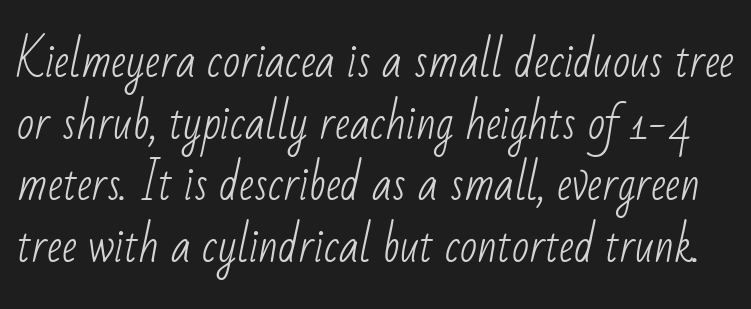
The image shows 45 px light, condensed sans-serif type; set normal line spacing (1.37x), normal letter spacing, not underlined; low stroke contrast and a small x-height.
